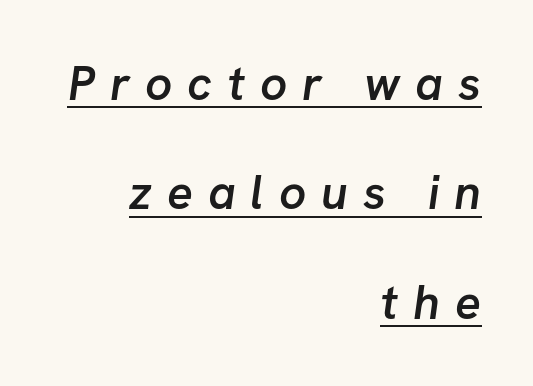
The paragraph shown leans on its right margin. Varying glyph widths throughout — classic text-font behaviour. Stems and bowls a touch heavier than normal — semibold. Are there feet on the stems? There aren't — it's a sans. The glyphs are accompanied by a horizontal stroke just below them. Line spacing here is loose.
